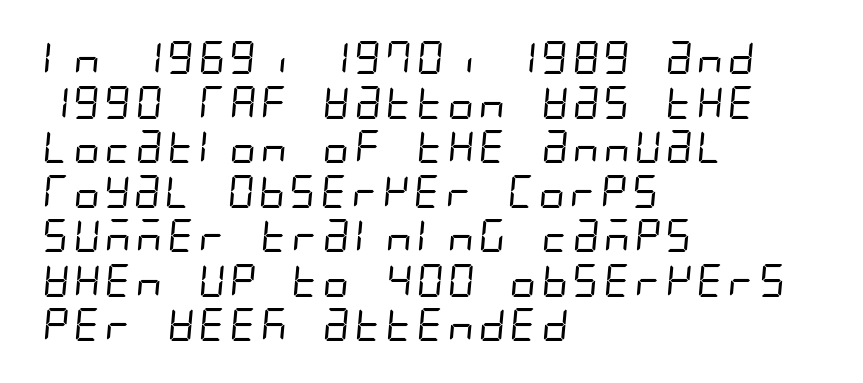
The image shows 33 px regular-weight, condensed sans-serif type; set left-aligned, normal line spacing (1.35x), normal letter spacing, not underlined; low stroke contrast and a large x-height.
